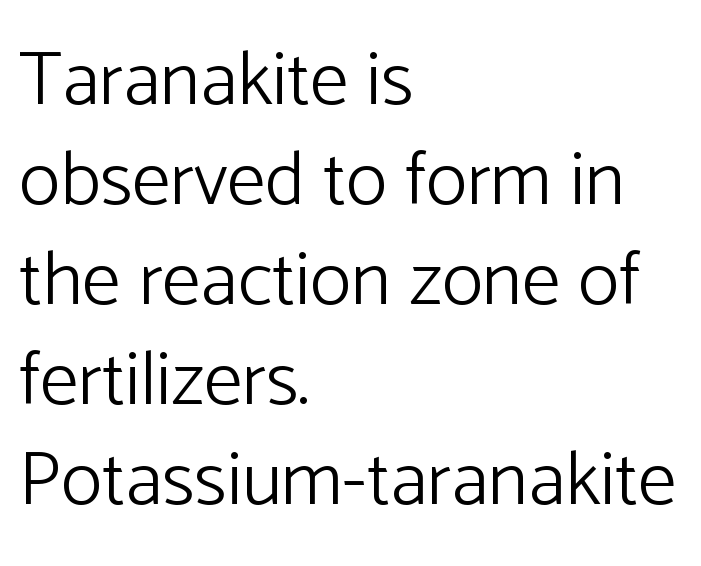
In terms of leading, this rendering sits right in the middle. Students, note that the glyphs here touch the page at normal intervals. Posture: straight, roman, zero tilt. Clear beneath every line of the passage. Here the designer chose a conventional face with non-uniform glyph widths. The characters are drawn with everyday or finer stroke widths.
